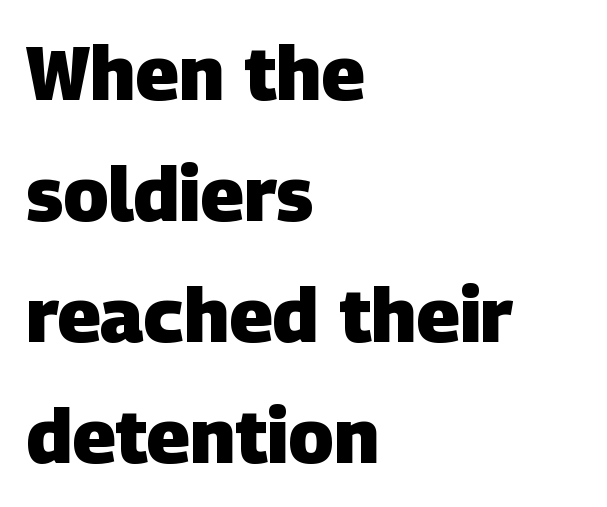
{"serif": "no", "bold": "yes", "weight": "heavy", "width": "normal", "stroke_contrast": "low", "x_height": "large", "monospaced": "no", "underline": "no", "align": "left", "line_spacing": "normal", "line_spacing_ratio": 1.59, "letter_spacing": "normal", "letter_spacing_em": 0.0, "glyph_px": 76}
